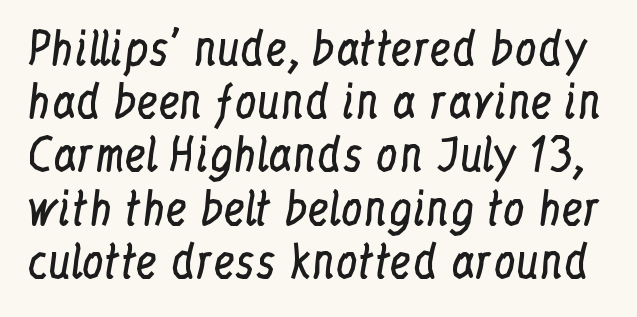
{"serif": "yes", "bold": "no", "weight": "regular", "width": "condensed", "stroke_contrast": "low", "x_height": "medium", "monospaced": "no", "underline": "no", "line_spacing_ratio": 1.21, "letter_spacing": "normal", "letter_spacing_em": 0.0, "glyph_px": 44}
